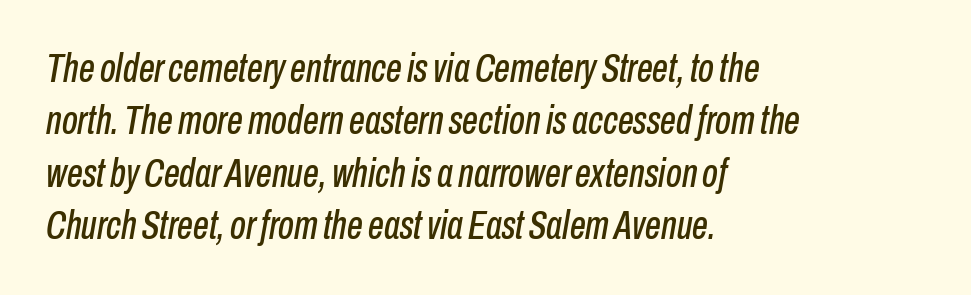
Q: Is the text italic (slanted)? A: Yes, it leans right by about 10 degrees.
Q: Is the text underlined? A: No.
Q: How is the paragraph aligned? A: Left-aligned.
Q: Is the spacing between letters normal or unusually wide? A: Normal.
Q: Is the spacing between lines tight, normal or loose? A: Normal.
Q: Width (condensed, normal, or wide)? A: Condensed.
Q: Stroke contrast? A: Low.
Q: x-height? A: Medium.
Q: Monospaced? A: No.
